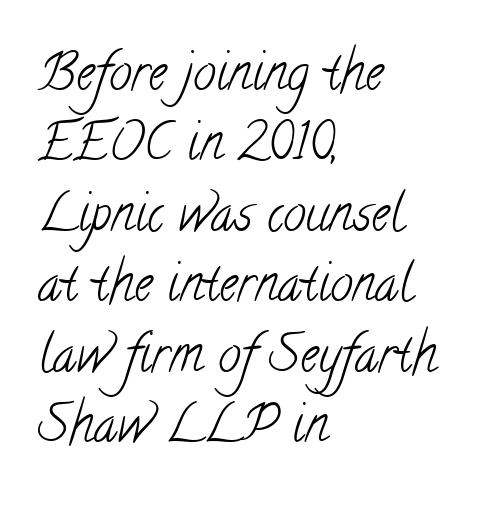
{"serif": "yes", "bold": "no", "weight": "light", "width": "condensed", "stroke_contrast": "low", "x_height": "small", "monospaced": "no", "underline": "no", "align": "left", "line_spacing": "normal", "line_spacing_ratio": 1.38, "letter_spacing": "normal", "letter_spacing_em": 0.0, "glyph_px": 51}
